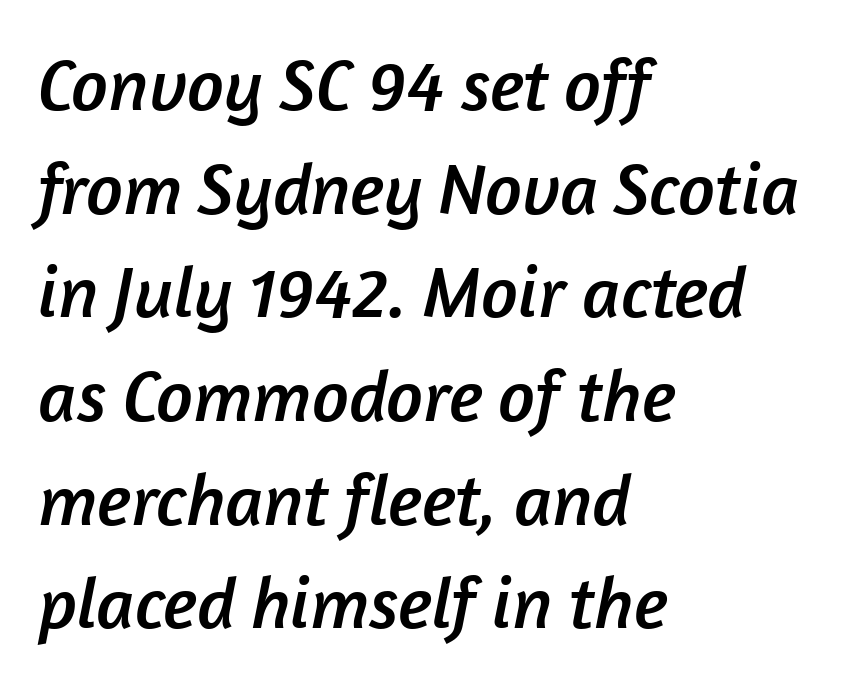
Note the varied advance widths — an 'i' is clearly narrower than an 'm'. The lines sit at an ordinary, default distance from one another. Where is the straight margin? On the left. Short note: letters normally spaced.
